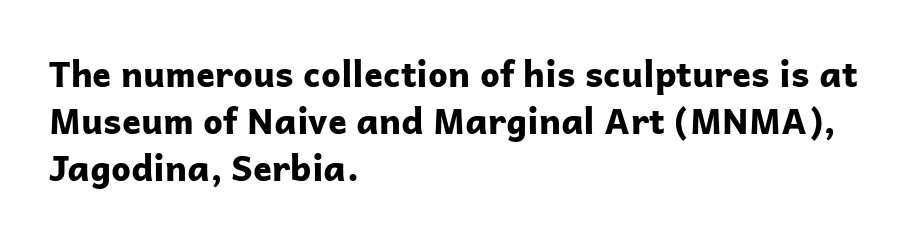
Q: Is the text bold? A: Yes.
Q: Is the text italic (slanted)? A: No, it is upright.
Q: Is the typeface a serif or a sans-serif typeface? A: Sans-serif.
Q: Is the text underlined? A: No.
Q: How is the paragraph aligned? A: Left-aligned.
Q: Is the spacing between letters normal or unusually wide? A: Normal.
Q: Is the spacing between lines tight, normal or loose? A: Normal.
Q: Width (condensed, normal, or wide)? A: Normal.
Q: Stroke contrast? A: Low.
Q: x-height? A: Medium.
Q: Monospaced? A: No.
